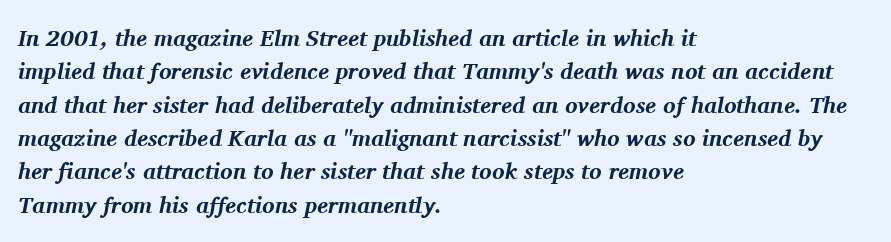
Here the glyphs are tracked normally, forming tight word shapes. Does the copy run flush right? No — it runs flush left. Regular leading. The letters are slanted; this is an italic face.
